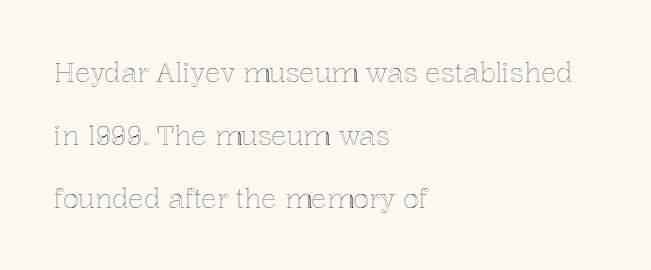
Q: Is the text italic (slanted)? A: No, it is upright.
Q: Is the text underlined? A: No.
Q: How is the paragraph aligned? A: Left-aligned.
Q: Is the spacing between letters normal or unusually wide? A: Normal.
Q: Is the spacing between lines tight, normal or loose? A: Loose.
